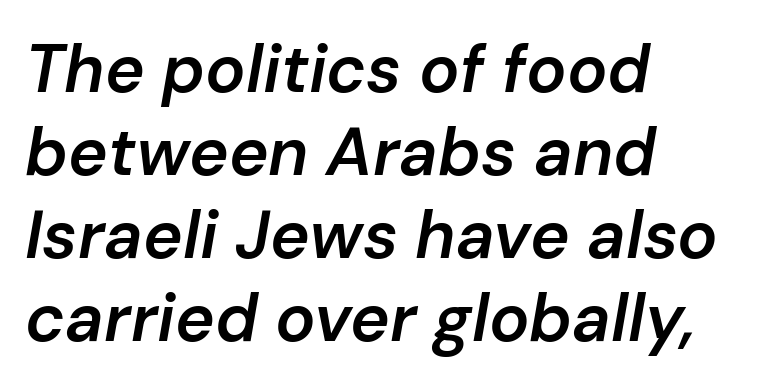
Tracking value appears to be zero — textbook default spacing. The paragraph has a hard left edge and a soft right edge. Clear beneath every line of the passage. The lettering tilts uniformly, giving the passage an italic look.
